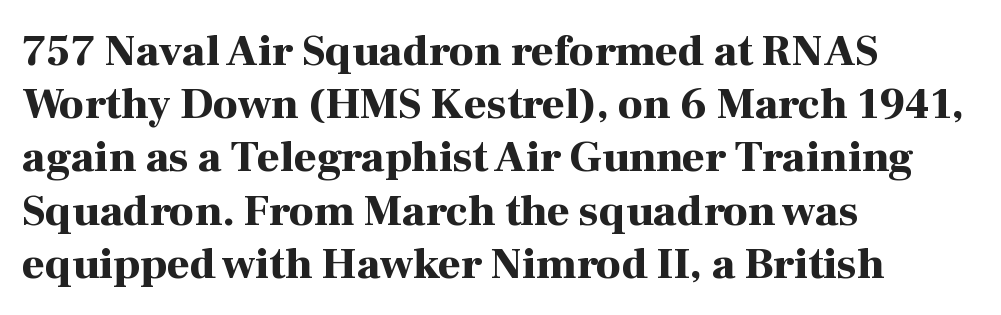
The image shows 44 px bold serif type, upright; set left-aligned, line spacing 1.21x, normal letter spacing, not underlined; high stroke contrast and a medium x-height.
